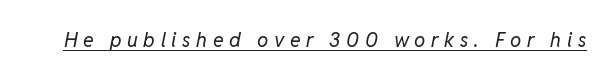
{"italic": "yes", "lean": "right", "slant_degrees": 11, "bold": "no", "underline": "yes", "letter_spacing": "wide", "letter_spacing_em": 0.28, "glyph_px": 20}
